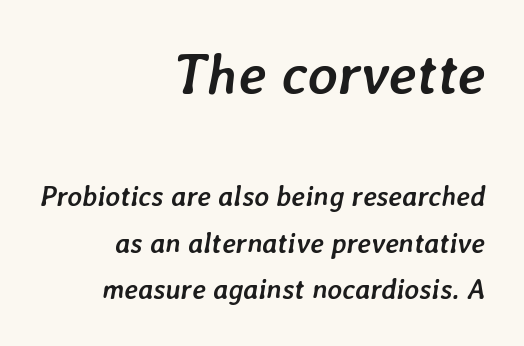
Q: Is the text bold? A: Yes.
Q: Is the text italic (slanted)? A: Yes, it leans right by about 7 degrees.
Q: Is the text underlined? A: No.
Q: How is the paragraph aligned? A: Right-aligned.
Q: Is the spacing between letters normal or unusually wide? A: Normal.
Q: Is the spacing between lines tight, normal or loose? A: Normal.
Q: Which block of text is set in a larger size, the first (top) or the second (bottom)? A: The first (top) one.
Q: Width (condensed, normal, or wide)? A: Normal.
Q: Stroke contrast? A: Low.
Q: x-height? A: Medium.
Q: Monospaced? A: No.
